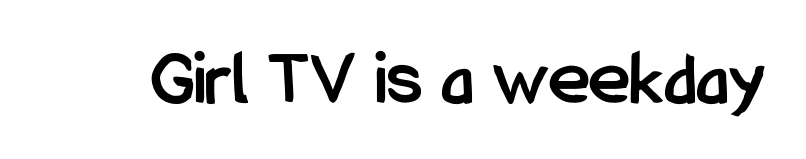
{"serif": "no", "italic": "no", "bold": "yes", "weight": "semibold", "width": "condensed", "stroke_contrast": "low", "x_height": "medium", "monospaced": "no", "underline": "no", "letter_spacing": "normal", "letter_spacing_em": 0.0, "glyph_px": 78}
